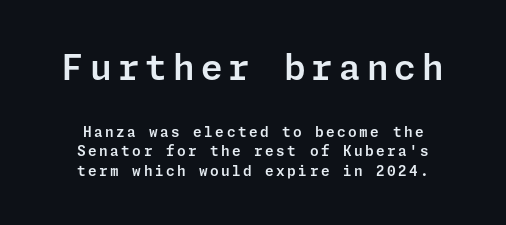
Anything drawn beneath the words? Only blank space. Does the copy run flush right? No — it is centered line by line. The space between consecutive lines is moderate. The more generous point size was reserved for the upper chunk.
